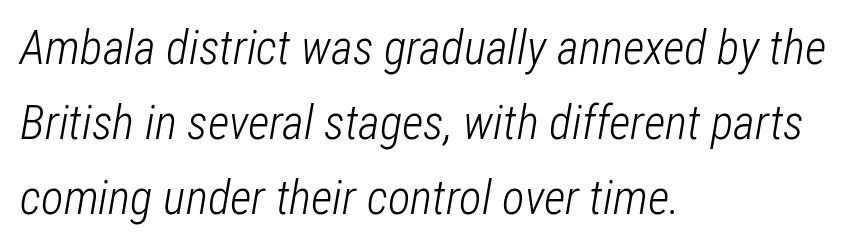
Q: Is the text bold? A: No.
Q: Is the text italic (slanted)? A: Yes, it leans right by about 12 degrees.
Q: Is the text underlined? A: No.
Q: How is the paragraph aligned? A: Left-aligned.
Q: Is the spacing between letters normal or unusually wide? A: Normal.
Q: Is the spacing between lines tight, normal or loose? A: Normal.
Q: Width (condensed, normal, or wide)? A: Condensed.
Q: Stroke contrast? A: Low.
Q: x-height? A: Medium.
Q: Monospaced? A: No.
